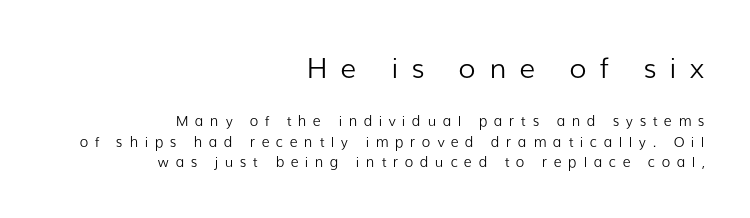
Q: Is the text bold? A: No.
Q: Is the text italic (slanted)? A: No, it is upright.
Q: Is the typeface a serif or a sans-serif typeface? A: Sans-serif.
Q: Is the text underlined? A: No.
Q: How is the paragraph aligned? A: Right-aligned.
Q: Is the spacing between letters normal or unusually wide? A: Unusually wide.
Q: Is the spacing between lines tight, normal or loose? A: Normal.
Q: Which block of text is set in a larger size, the first (top) or the second (bottom)? A: The first (top) one.
Q: Width (condensed, normal, or wide)? A: Normal.
Q: Stroke contrast? A: Low.
Q: x-height? A: Medium.
Q: Monospaced? A: No.
